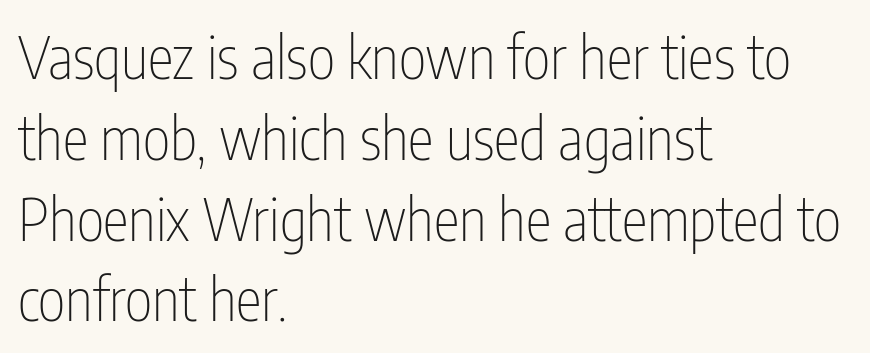
The image shows 59 px thin, condensed sans-serif type, upright; set left-aligned, normal line spacing (1.37x), normal letter spacing, not underlined; low stroke contrast and a medium x-height.
